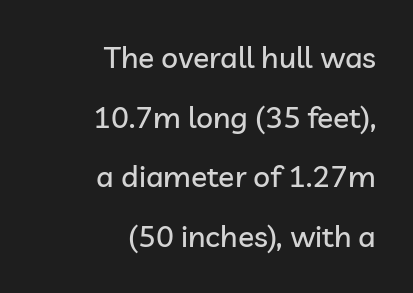
Q: Is the text italic (slanted)? A: No, it is upright.
Q: Is the typeface a serif or a sans-serif typeface? A: Sans-serif.
Q: Is the text underlined? A: No.
Q: How is the paragraph aligned? A: Right-aligned.
Q: Is the spacing between letters normal or unusually wide? A: Normal.
Q: Is the spacing between lines tight, normal or loose? A: Loose.
Q: Width (condensed, normal, or wide)? A: Normal.
Q: Stroke contrast? A: Low.
Q: x-height? A: Medium.
Q: Monospaced? A: No.
